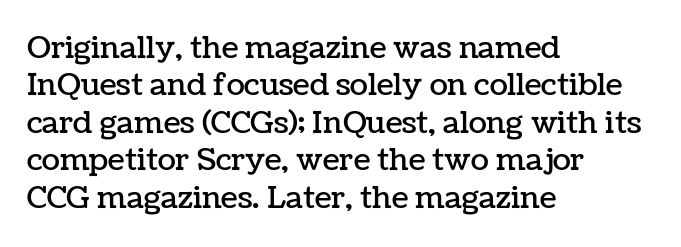
Q: Is the text italic (slanted)? A: No, it is upright.
Q: Is the text underlined? A: No.
Q: How is the paragraph aligned? A: Left-aligned.
Q: Is the spacing between letters normal or unusually wide? A: Normal.
Q: Is the spacing between lines tight, normal or loose? A: Normal.
Q: Width (condensed, normal, or wide)? A: Normal.
Q: Stroke contrast? A: Low.
Q: x-height? A: Medium.
Q: Monospaced? A: No.
